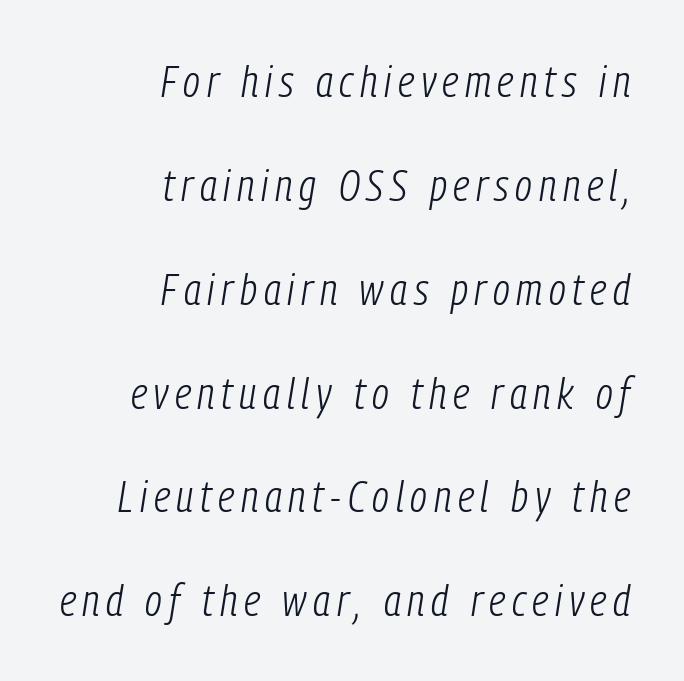
{"italic": "yes", "lean": "right", "slant_degrees": 9, "bold": "no", "weight": "light", "width": "condensed", "stroke_contrast": "low", "x_height": "medium", "monospaced": "no", "underline": "no", "align": "right", "line_spacing": "loose", "line_spacing_ratio": 2.36, "glyph_px": 44}
